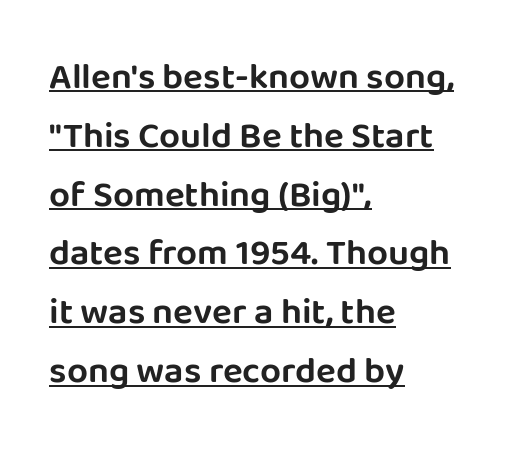
The image shows 37 px sans-serif type, upright; set left-aligned, normal line spacing (1.59x), normal letter spacing, underlined; low stroke contrast and a large x-height.
